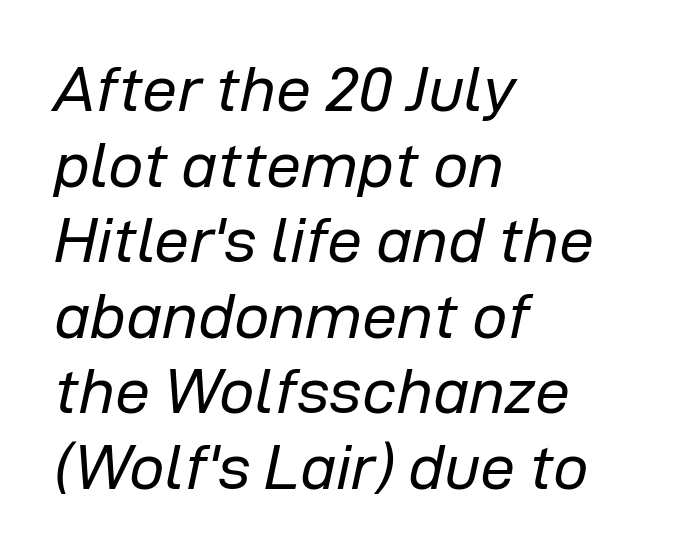
The gap between lines stays unmarked. Spacing verdict: proportional, widths tailored to each character. The line texture is even and compact thanks to regular tracking. Compared with a centered layout, this one pins lines to the left instead.
